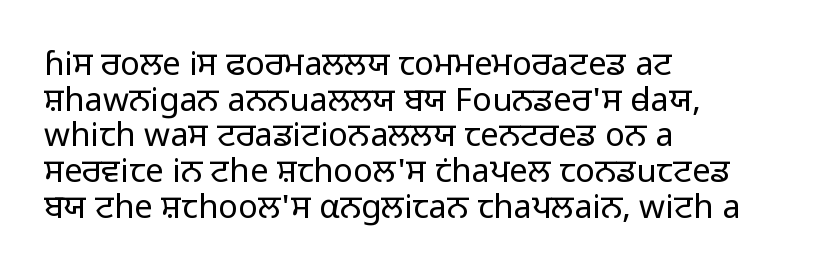
Quick note: not italic, upright. Underlining? Definitely not there. The letters carry no serifs — their stems end cleanly without finishing strokes. There is no visible air inserted between adjacent glyphs. Note the varied advance widths — an 'i' is clearly narrower than an 'm'.
